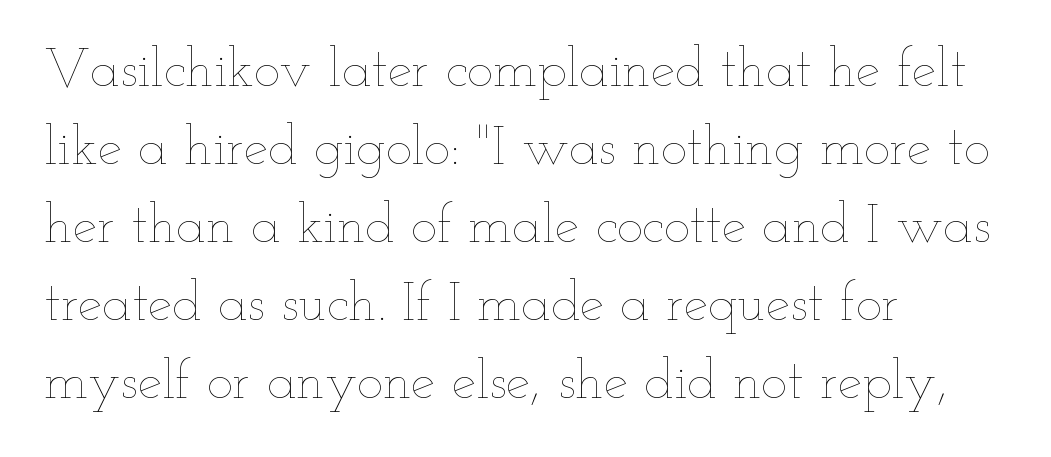
{"italic": "no", "bold": "no", "weight": "thin", "width": "wide", "stroke_contrast": "low", "x_height": "small", "monospaced": "no", "underline": "no", "align": "left", "line_spacing": "normal", "line_spacing_ratio": 1.42, "letter_spacing": "normal", "letter_spacing_em": 0.0, "glyph_px": 55}
